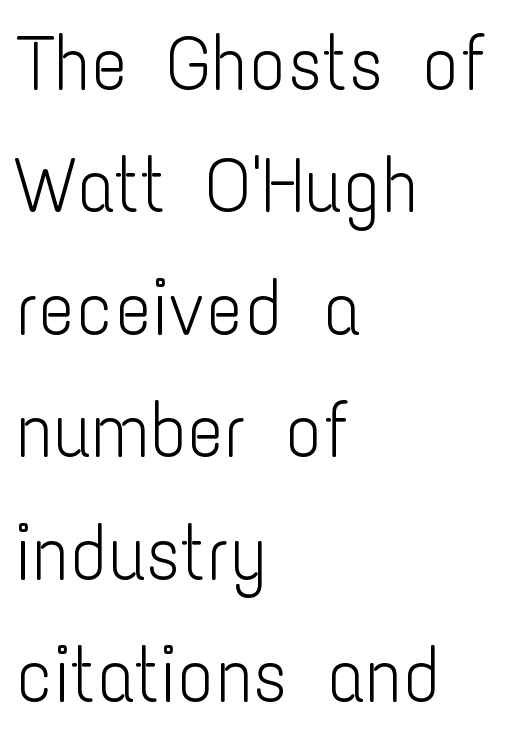
Q: Is the text bold? A: No.
Q: Is the text italic (slanted)? A: No, it is upright.
Q: Is the typeface a serif or a sans-serif typeface? A: Sans-serif.
Q: Is the text underlined? A: No.
Q: How is the paragraph aligned? A: Left-aligned.
Q: Is the spacing between letters normal or unusually wide? A: Normal.
Q: Is the spacing between lines tight, normal or loose? A: Normal.
Q: Width (condensed, normal, or wide)? A: Condensed.
Q: Stroke contrast? A: Low.
Q: x-height? A: Medium.
Q: Monospaced? A: No.
